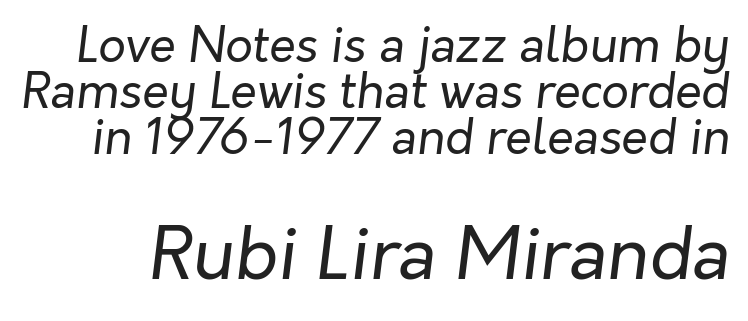
Spacing between characters is what you'd get straight out of the box. Here the designer chose a conventional face with non-uniform glyph widths. Clear beneath every line of the passage. Looking at the ascenders, they clearly lean. Weight: not bold — regular or lighter. Whoever set this chose condensed vertical rhythm over breathing room.
